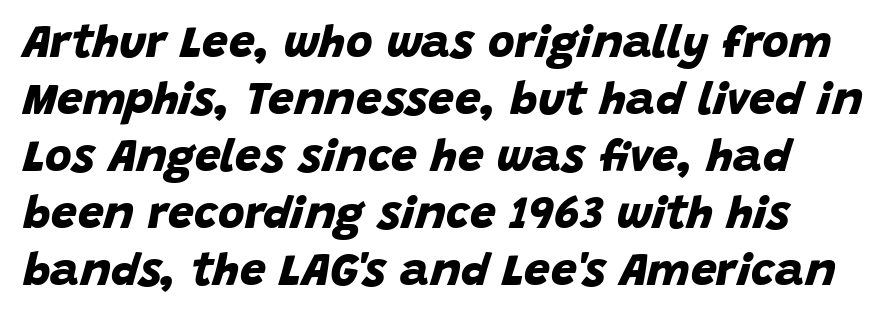
The image shows 46 px bold sans-serif type; set line spacing 1.24x, normal letter spacing, not underlined; low stroke contrast and a large x-height.
